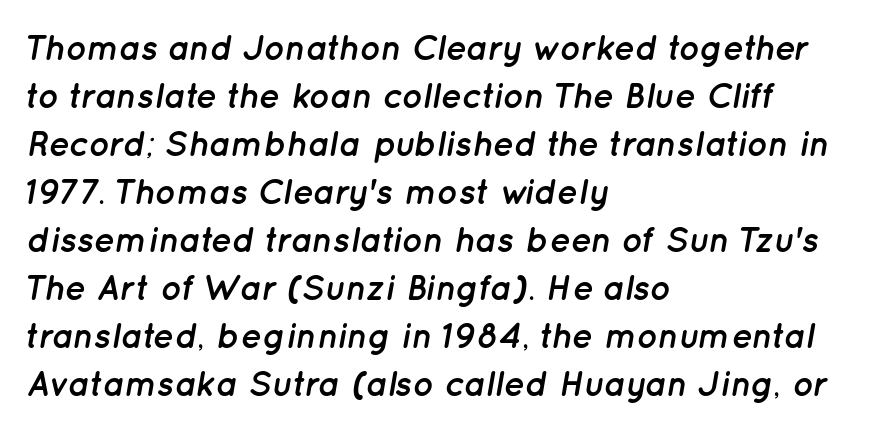
Anything drawn beneath the words? Only blank space. This sample uses an oblique cut, with every glyph tilted off the vertical. This is heavy type, rendered in bold. Proportional: the letters do not fall into vertical columns. The horizontal fit of the characters is conventional and even. Typeset ragged right — the left edge is the straight one.
